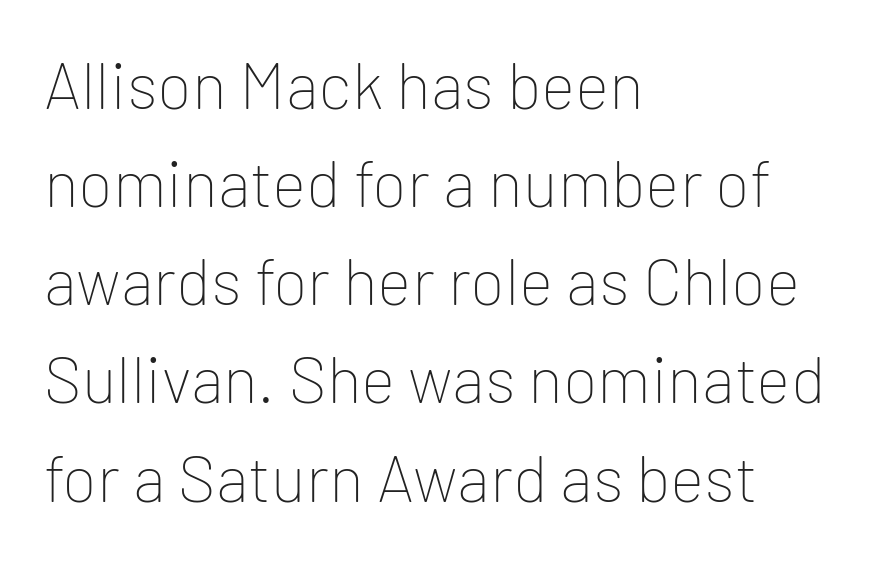
Nope, not italic — everything's standing straight. One-word summary of the alignment: left. The vertical gap from one line to the next is medium. Letterform terminals end flat and unadorned throughout the passage. Is the type heavy? It reads as light-to-regular instead. Caption: standard tracking, unaltered.
